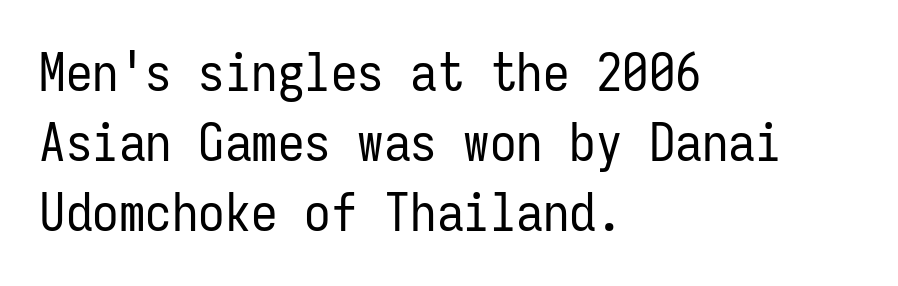
The image shows 53 px regular-weight, condensed sans-serif type, upright, monospaced; set left-aligned, normal line spacing (1.32x), normal letter spacing, not underlined; low stroke contrast and a medium x-height.
